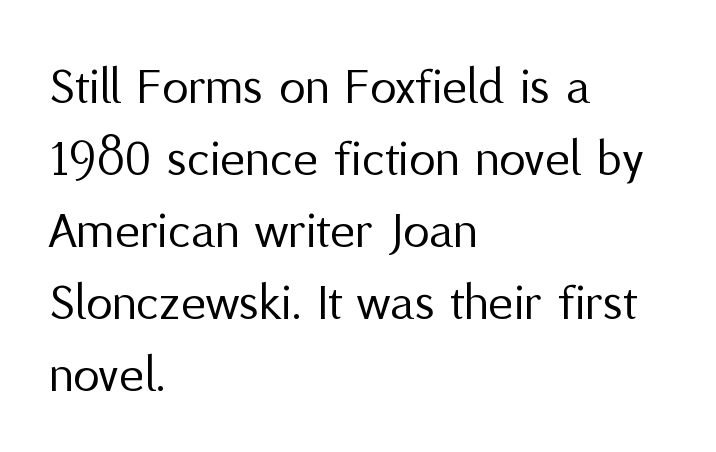
{"serif": "no", "italic": "no", "bold": "no", "weight": "regular", "width": "normal", "stroke_contrast": "medium", "x_height": "medium", "monospaced": "no", "underline": "no", "align": "left", "line_spacing": "normal", "line_spacing_ratio": 1.36, "letter_spacing": "normal", "letter_spacing_em": 0.0, "glyph_px": 53}
